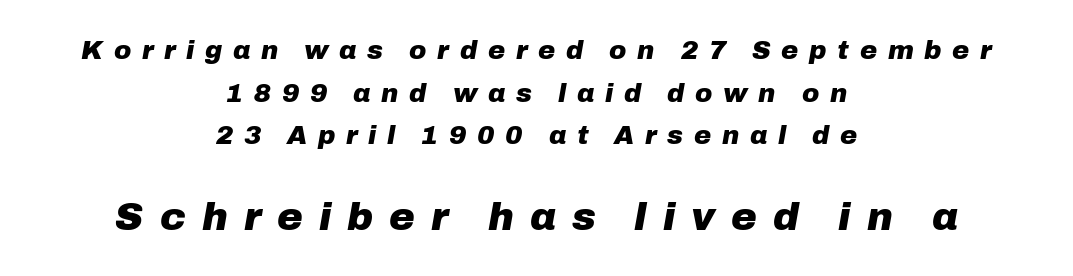
{"italic": "yes", "lean": "right", "slant_degrees": 10, "bold": "yes", "weight": "heavy", "width": "normal", "stroke_contrast": "low", "x_height": "medium", "monospaced": "no", "underline": "no", "align": "center", "line_spacing": "normal", "line_spacing_ratio": 1.64, "letter_spacing": "wide", "letter_spacing_em": 0.41, "larger_block": "second", "size_ratio": 1.5, "glyph_px": 39}
